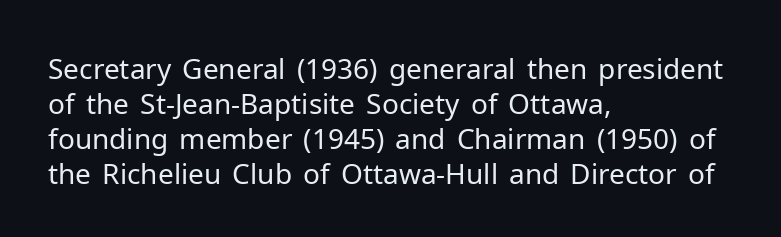
Q: Is the text bold? A: No.
Q: Is the text italic (slanted)? A: No, it is upright.
Q: Is the typeface a serif or a sans-serif typeface? A: Sans-serif.
Q: Is the text underlined? A: No.
Q: How is the paragraph aligned? A: Left-aligned.
Q: Is the spacing between letters normal or unusually wide? A: Normal.
Q: Is the spacing between lines tight, normal or loose? A: Normal.
Q: Width (condensed, normal, or wide)? A: Normal.
Q: Stroke contrast? A: Low.
Q: x-height? A: Medium.
Q: Monospaced? A: No.
